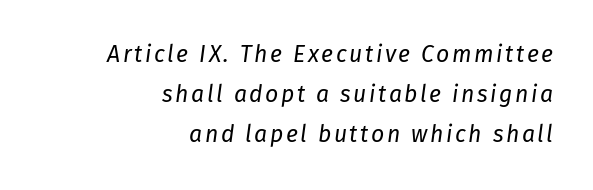
The image shows 23 px text type, italic (leaning right); set right-aligned, line spacing 1.74x, not underlined.
